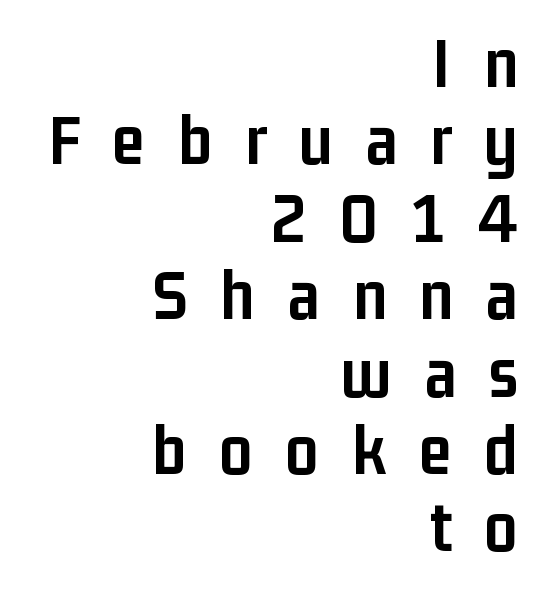
Q: Is the text bold? A: Yes.
Q: Is the text italic (slanted)? A: No, it is upright.
Q: Is the typeface a serif or a sans-serif typeface? A: Sans-serif.
Q: Is the text underlined? A: No.
Q: How is the paragraph aligned? A: Right-aligned.
Q: Is the spacing between letters normal or unusually wide? A: Unusually wide.
Q: Is the spacing between lines tight, normal or loose? A: Tight.
Q: Width (condensed, normal, or wide)? A: Condensed.
Q: Stroke contrast? A: Low.
Q: x-height? A: Medium.
Q: Monospaced? A: No.
